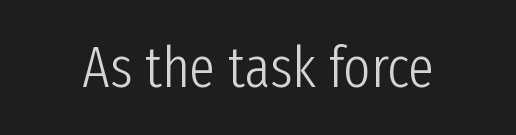
Q: Is the text bold? A: No.
Q: Is the text italic (slanted)? A: No, it is upright.
Q: Is the typeface a serif or a sans-serif typeface? A: Sans-serif.
Q: Is the text underlined? A: No.
Q: Is the spacing between letters normal or unusually wide? A: Normal.
Q: Width (condensed, normal, or wide)? A: Condensed.
Q: Stroke contrast? A: Low.
Q: x-height? A: Medium.
Q: Monospaced? A: No.
